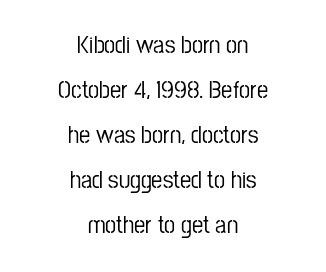
Q: Is the text italic (slanted)? A: No, it is upright.
Q: Is the text underlined? A: No.
Q: How is the paragraph aligned? A: Centered.
Q: Is the spacing between letters normal or unusually wide? A: Normal.
